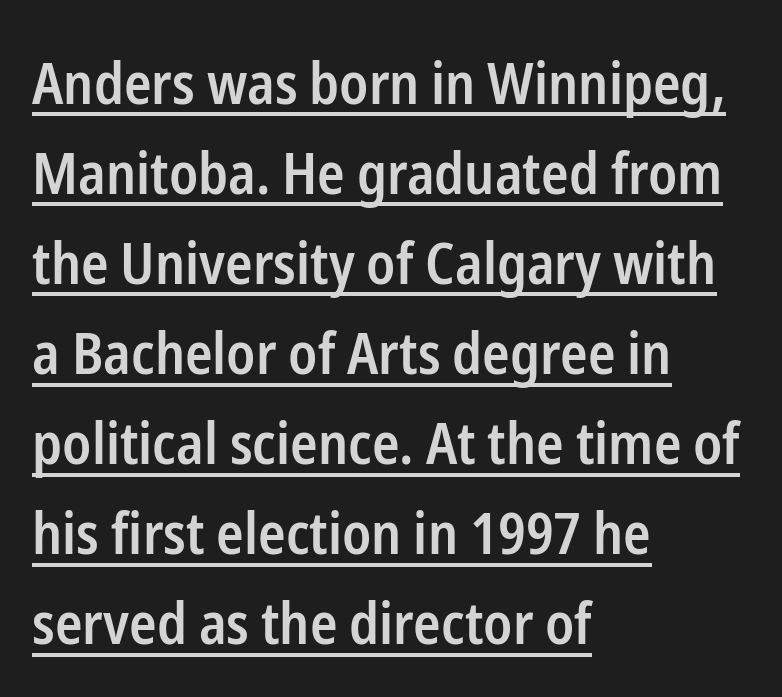
Q: Is the text bold? A: Semi-bold.
Q: Is the text italic (slanted)? A: No, it is upright.
Q: Is the typeface a serif or a sans-serif typeface? A: Sans-serif.
Q: Is the text underlined? A: Yes.
Q: How is the paragraph aligned? A: Left-aligned.
Q: Is the spacing between letters normal or unusually wide? A: Normal.
Q: Is the spacing between lines tight, normal or loose? A: Normal.
Q: Width (condensed, normal, or wide)? A: Condensed.
Q: Stroke contrast? A: Low.
Q: x-height? A: Medium.
Q: Monospaced? A: No.
